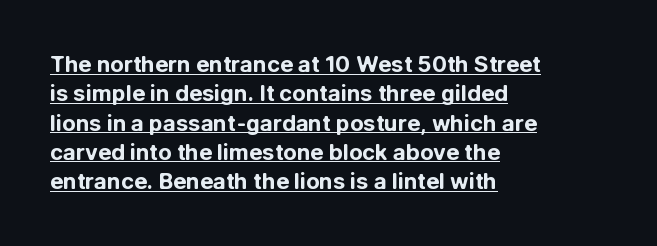
The image shows 22 px bold type, upright; set left-aligned, normal line spacing (1.33x), normal letter spacing, underlined.
